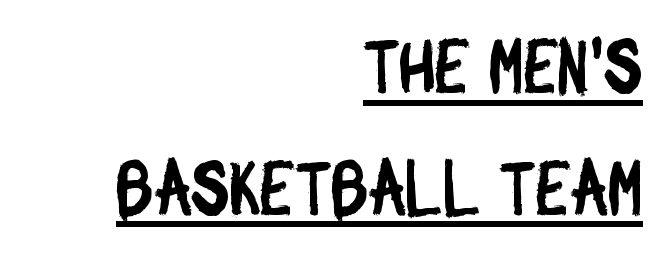
Q: Is the typeface a serif or a sans-serif typeface? A: Sans-serif.
Q: Is the text underlined? A: Yes.
Q: How is the paragraph aligned? A: Right-aligned.
Q: Is the spacing between letters normal or unusually wide? A: Normal.
Q: Is the spacing between lines tight, normal or loose? A: Normal.
Q: Width (condensed, normal, or wide)? A: Condensed.
Q: Stroke contrast? A: Low.
Q: x-height? A: Large.
Q: Monospaced? A: No.
